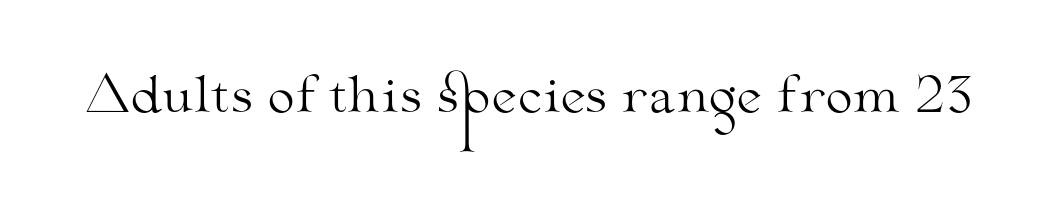
The image shows 49 px light, wide serif type, upright; set normal letter spacing, not underlined; medium stroke contrast and a small x-height.
